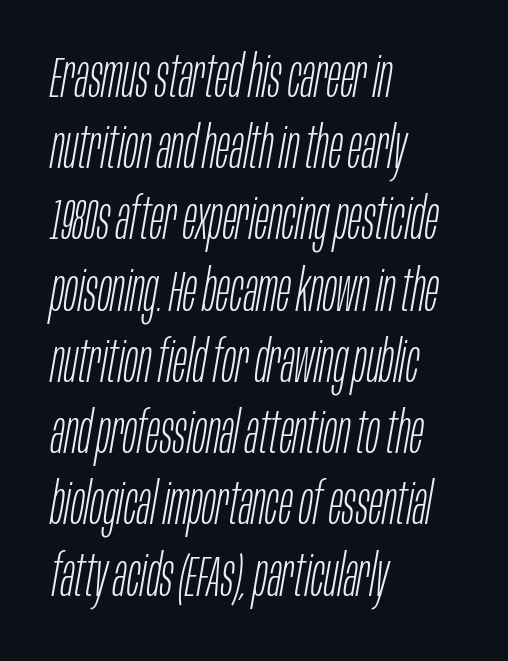
The image shows 57 px light, condensed type, italic (leaning right); set left-aligned, normal line spacing (1.25x), normal letter spacing, not underlined; low stroke contrast and a large x-height.
